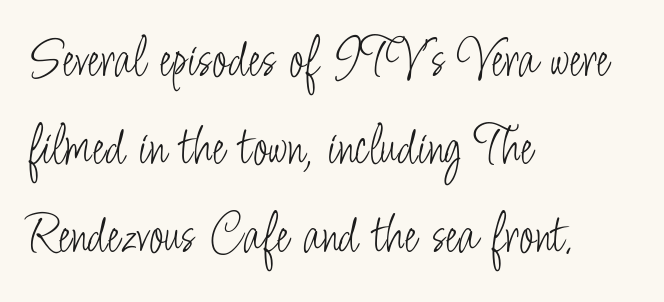
{"serif": "no", "bold": "no", "weight": "light", "width": "condensed", "stroke_contrast": "low", "x_height": "small", "monospaced": "no", "underline": "no", "align": "left", "line_spacing": "normal", "line_spacing_ratio": 1.54, "letter_spacing": "normal", "letter_spacing_em": 0.0, "glyph_px": 57}
